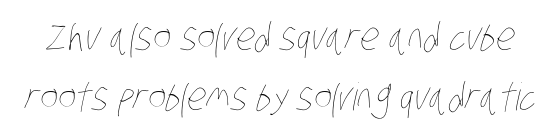
The image shows 38 px thin, condensed type; set normal line spacing (1.57x), normal letter spacing, not underlined; low stroke contrast and a large x-height.
